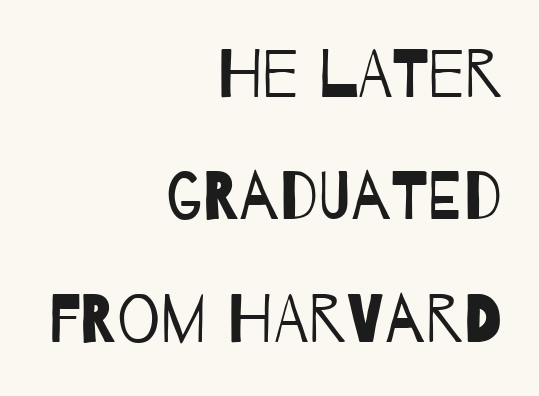
{"serif": "no", "bold": "no", "weight": "regular", "width": "condensed", "stroke_contrast": "low", "x_height": "large", "monospaced": "no", "underline": "no", "align": "right", "line_spacing_ratio": 1.8, "letter_spacing": "normal", "letter_spacing_em": 0.0, "glyph_px": 68}
